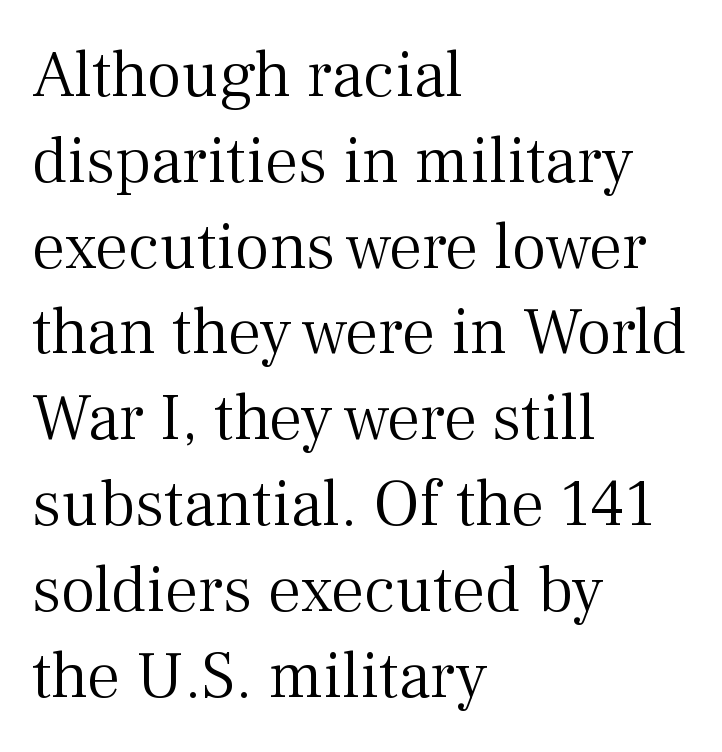
Do the letters lean? They stand straight. A typesetter would label this face a serif. What stands out about the letter spacing? Nothing — it is the standard amount. Horizontal bands of white between lines are of average thickness.
